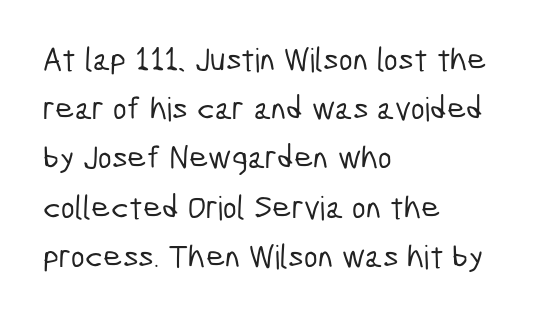
Q: Is the typeface a serif or a sans-serif typeface? A: Sans-serif.
Q: Is the text underlined? A: No.
Q: How is the paragraph aligned? A: Left-aligned.
Q: Is the spacing between letters normal or unusually wide? A: Normal.
Q: Is the spacing between lines tight, normal or loose? A: Normal.
Q: Width (condensed, normal, or wide)? A: Condensed.
Q: Stroke contrast? A: Low.
Q: x-height? A: Medium.
Q: Monospaced? A: No.
